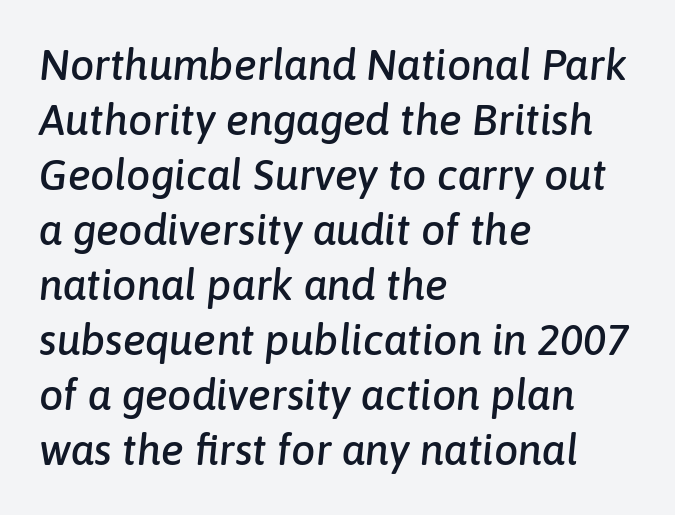
Q: Is the text italic (slanted)? A: Yes, it leans right by about 6 degrees.
Q: Is the text underlined? A: No.
Q: How is the paragraph aligned? A: Left-aligned.
Q: Is the spacing between letters normal or unusually wide? A: Normal.
Q: Is the spacing between lines tight, normal or loose? A: Normal.
Q: Width (condensed, normal, or wide)? A: Normal.
Q: Stroke contrast? A: Low.
Q: x-height? A: Medium.
Q: Monospaced? A: No.
